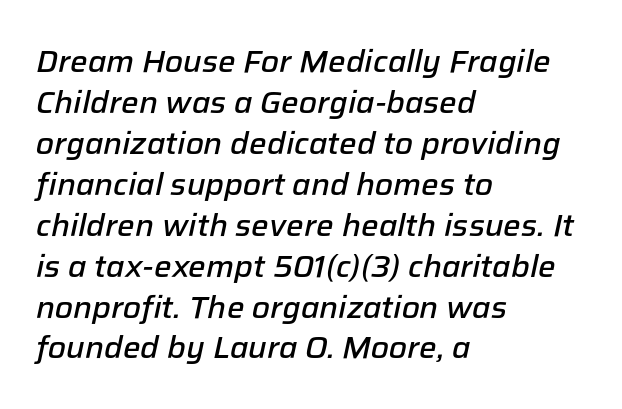
{"italic": "yes", "lean": "right", "slant_degrees": 12, "bold": "semi", "weight": "semibold", "width": "normal", "stroke_contrast": "low", "x_height": "medium", "monospaced": "no", "underline": "no", "align": "left", "line_spacing": "normal", "line_spacing_ratio": 1.32, "letter_spacing": "normal", "letter_spacing_em": 0.0, "glyph_px": 31}
